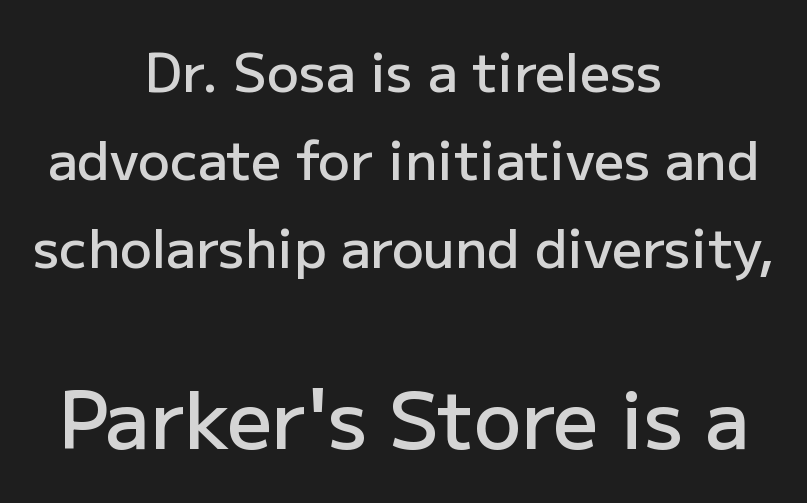
{"serif": "no", "italic": "no", "bold": "semi", "weight": "semibold", "width": "normal", "stroke_contrast": "low", "x_height": "medium", "monospaced": "no", "underline": "no", "align": "center", "line_spacing": "normal", "line_spacing_ratio": 1.66, "letter_spacing": "normal", "letter_spacing_em": 0.0, "larger_block": "second", "size_ratio": 1.49, "glyph_px": 79}
